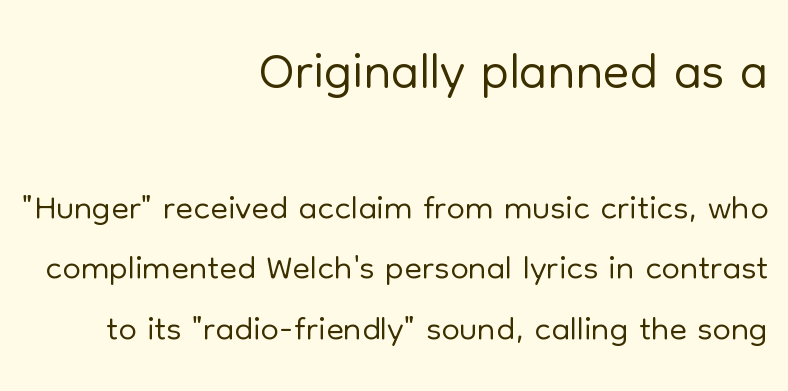
{"serif": "no", "italic": "no", "bold": "no", "weight": "light", "width": "normal", "stroke_contrast": "low", "x_height": "medium", "monospaced": "no", "underline": "no", "align": "right", "line_spacing_ratio": 1.16, "letter_spacing": "normal", "letter_spacing_em": 0.0, "larger_block": "first", "size_ratio": 1.5, "glyph_px": 78}
